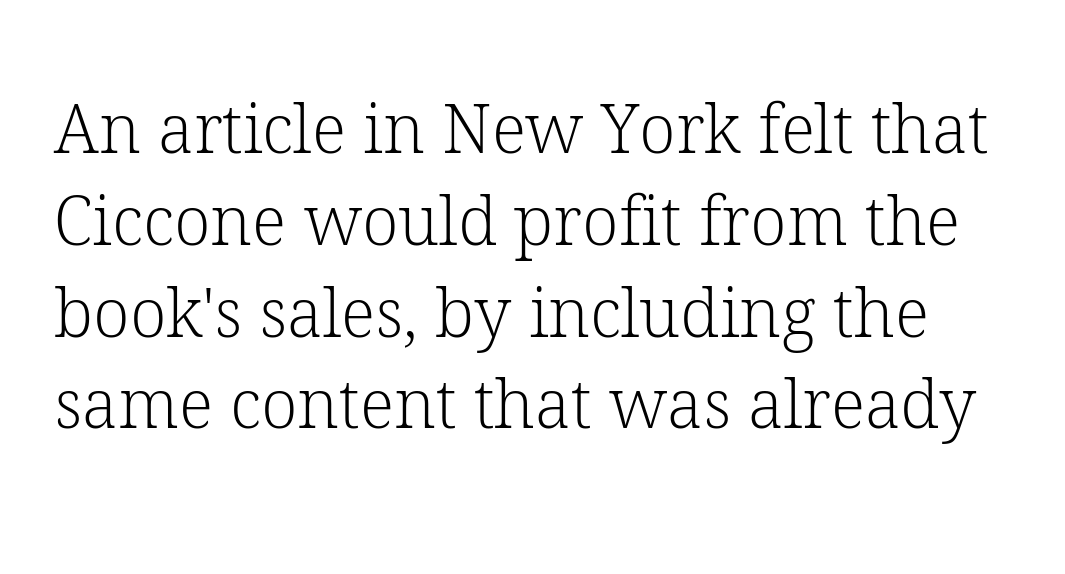
The image shows 67 px light serif type, upright; set normal line spacing (1.37x), normal letter spacing, not underlined; low stroke contrast and a medium x-height.
